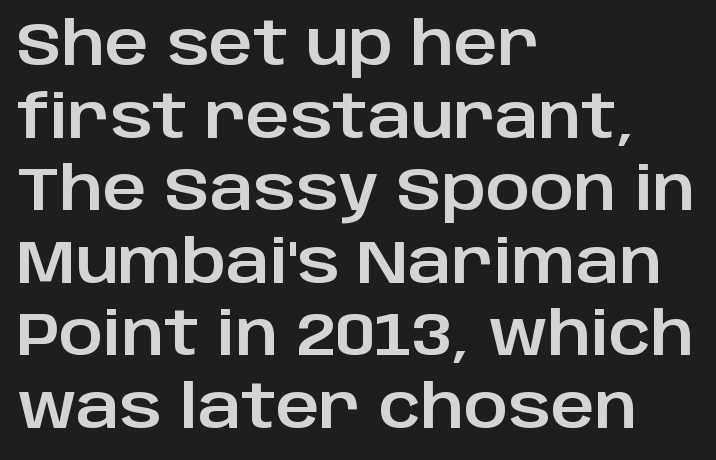
Descenders hang freely into open space. Between one letter and the next there's only the usual sliver of space. Each letter keeps its own natural width here, so spacing adapts to shape. The face used here is a sans, in the tradition of grotesques and geometrics. You can tell it's not italic because the verticals are truly vertical.
